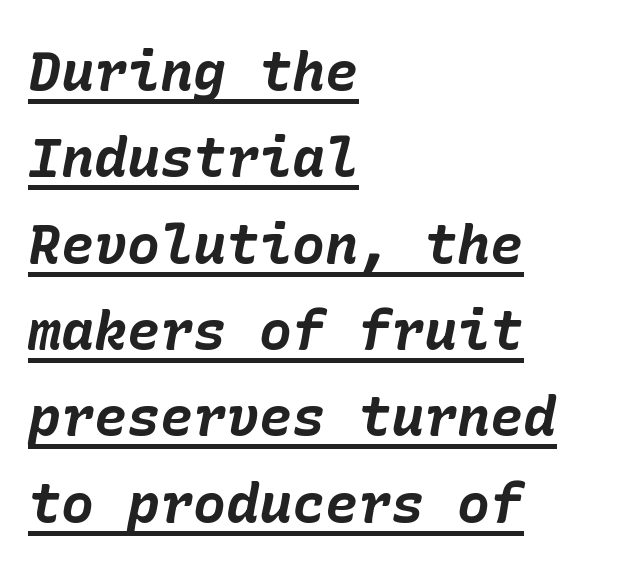
All the whitespace from short lines collects on the right. On the weight axis this lands at bold, roughly 700. The rendering uses a moderate line-height, typical for paragraphs. Somebody hit Ctrl+U on this one — the words are underlined.
